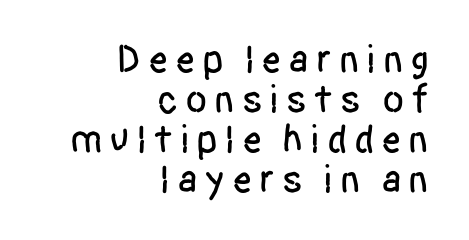
Q: Is the text italic (slanted)? A: No, it is upright.
Q: Is the typeface a serif or a sans-serif typeface? A: Sans-serif.
Q: Is the text underlined? A: No.
Q: How is the paragraph aligned? A: Right-aligned.
Q: Is the spacing between lines tight, normal or loose? A: Tight.
Q: Width (condensed, normal, or wide)? A: Condensed.
Q: Stroke contrast? A: Low.
Q: x-height? A: Large.
Q: Monospaced? A: No.
